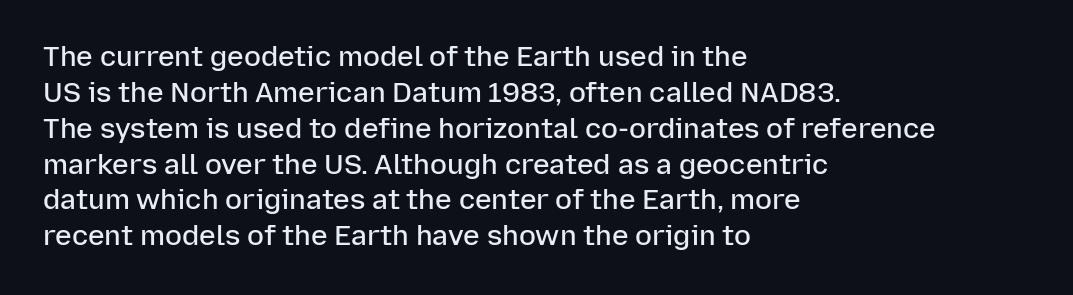
Q: Is the text bold? A: Semi-bold.
Q: Is the text italic (slanted)? A: No, it is upright.
Q: Is the typeface a serif or a sans-serif typeface? A: Sans-serif.
Q: Is the text underlined? A: No.
Q: How is the paragraph aligned? A: Left-aligned.
Q: Is the spacing between letters normal or unusually wide? A: Normal.
Q: Is the spacing between lines tight, normal or loose? A: Normal.
Q: Width (condensed, normal, or wide)? A: Normal.
Q: Stroke contrast? A: Low.
Q: x-height? A: Medium.
Q: Monospaced? A: No.
